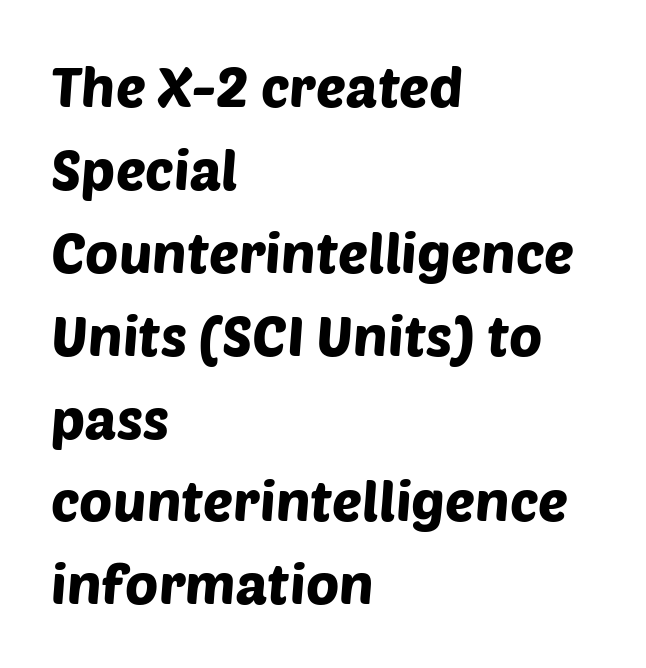
Q: Is the typeface a serif or a sans-serif typeface? A: Sans-serif.
Q: Is the text underlined? A: No.
Q: How is the paragraph aligned? A: Left-aligned.
Q: Is the spacing between letters normal or unusually wide? A: Normal.
Q: Is the spacing between lines tight, normal or loose? A: Normal.
Q: Width (condensed, normal, or wide)? A: Normal.
Q: Stroke contrast? A: Low.
Q: x-height? A: Large.
Q: Monospaced? A: No.
